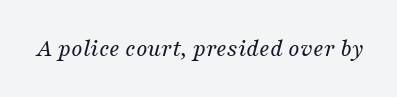
{"italic": "yes", "lean": "right", "slant_degrees": 16, "bold": "no", "underline": "no", "letter_spacing": "normal", "letter_spacing_em": 0.0, "glyph_px": 25}
